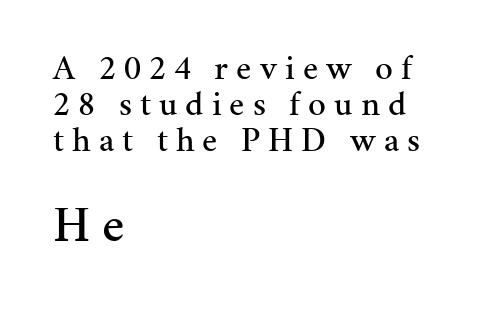
Q: Is the text italic (slanted)? A: No, it is upright.
Q: Is the typeface a serif or a sans-serif typeface? A: Serif.
Q: Is the text underlined? A: No.
Q: How is the paragraph aligned? A: Left-aligned.
Q: Is the spacing between letters normal or unusually wide? A: Unusually wide.
Q: Is the spacing between lines tight, normal or loose? A: Tight.
Q: Which block of text is set in a larger size, the first (top) or the second (bottom)? A: The second (bottom) one.
Q: Width (condensed, normal, or wide)? A: Normal.
Q: Stroke contrast? A: Medium.
Q: x-height? A: Medium.
Q: Monospaced? A: No.
